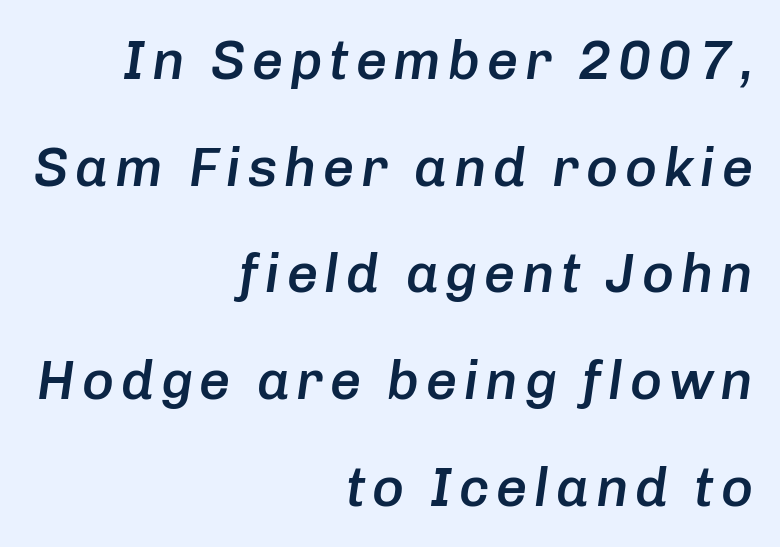
{"italic": "yes", "lean": "right", "slant_degrees": 8, "bold": "semi", "weight": "semibold", "width": "normal", "stroke_contrast": "low", "x_height": "medium", "monospaced": "no", "underline": "no", "align": "right", "line_spacing": "loose", "line_spacing_ratio": 1.94, "glyph_px": 55}
